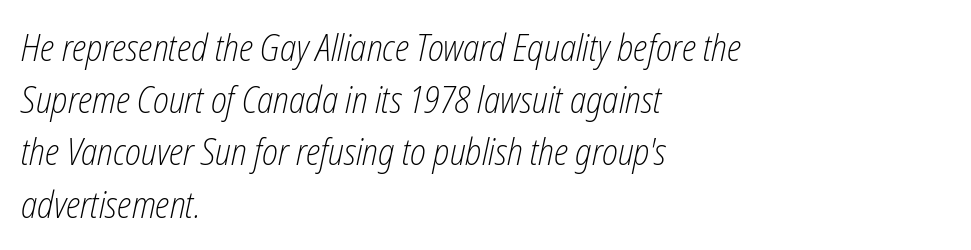
The image shows 37 px light, condensed type, italic (leaning right); set left-aligned, normal line spacing (1.41x), normal letter spacing, not underlined; low stroke contrast and a medium x-height.
